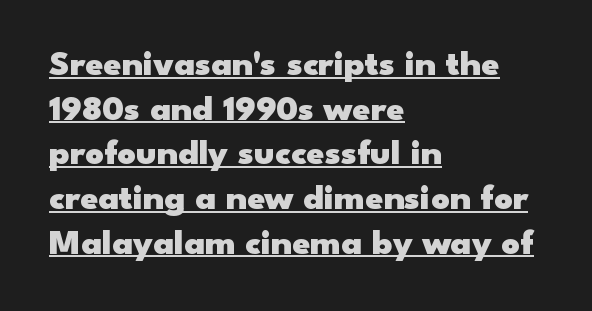
The image shows 36 px heavy, wide sans-serif type, upright; set left-aligned, line spacing 1.24x, normal letter spacing, underlined; low stroke contrast and a small x-height.
